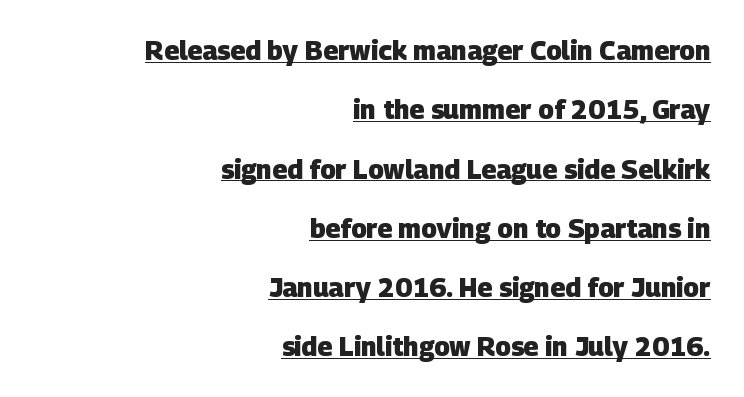
Q: Is the text bold? A: Yes.
Q: Is the text underlined? A: Yes.
Q: How is the paragraph aligned? A: Right-aligned.
Q: Is the spacing between letters normal or unusually wide? A: Normal.
Q: Is the spacing between lines tight, normal or loose? A: Loose.
